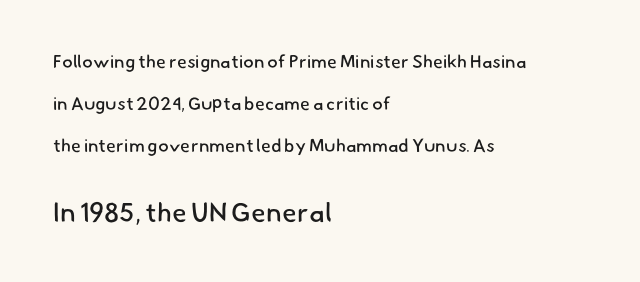
{"bold": "no", "underline": "no", "align": "left", "line_spacing": "loose", "line_spacing_ratio": 2.33, "letter_spacing": "normal", "letter_spacing_em": 0.0, "larger_block": "second", "size_ratio": 1.5, "glyph_px": 27}
